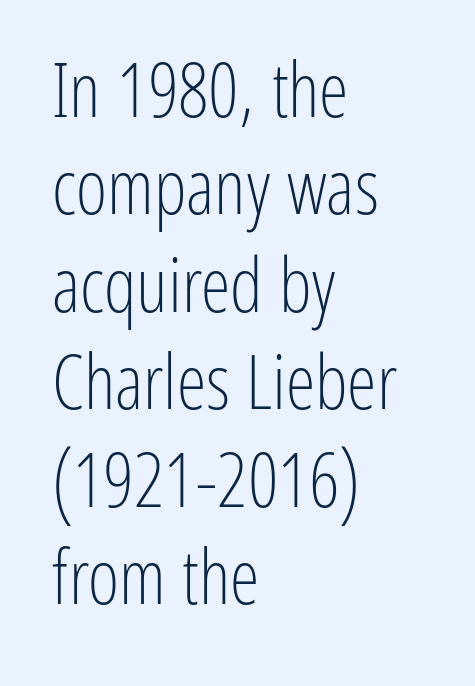
The type sits square on the baseline with zero lean. Counters stay open thanks to moderate or lighter strokes. Each line starts at the same left margin while the right side varies. Lines of text with bare space underneath. The tracking reads as untouched default to a designer's eye. Varying glyph widths throughout — classic text-font behaviour.
